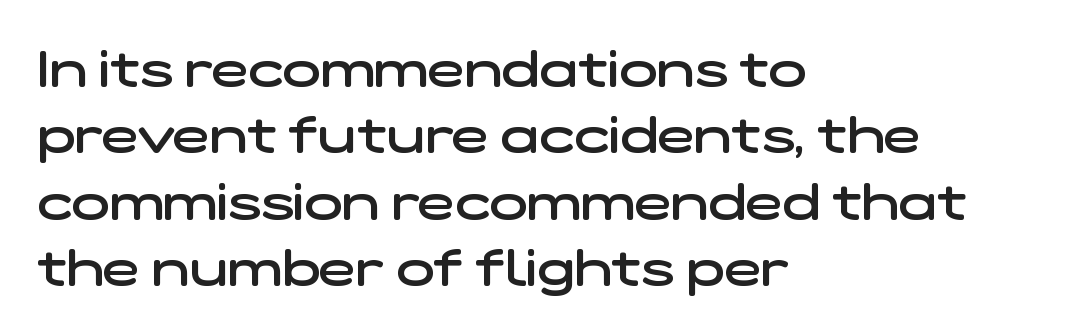
{"serif": "no", "bold": "semi", "weight": "semibold", "width": "wide", "stroke_contrast": "low", "x_height": "medium", "monospaced": "no", "underline": "no", "align": "left", "line_spacing": "normal", "line_spacing_ratio": 1.33, "letter_spacing": "normal", "letter_spacing_em": 0.0, "glyph_px": 50}
